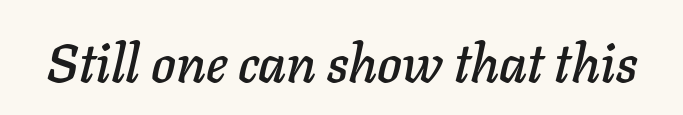
The image shows 53 px text type, italic (leaning right); set normal letter spacing, not underlined; low stroke contrast and a medium x-height.
